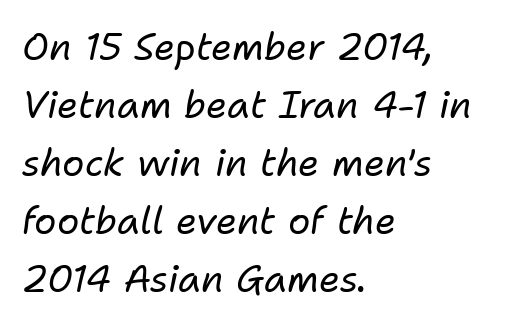
The image shows 37 px regular-weight type, italic (leaning right); set left-aligned, normal line spacing (1.57x), normal letter spacing, not underlined; low stroke contrast and a medium x-height.
